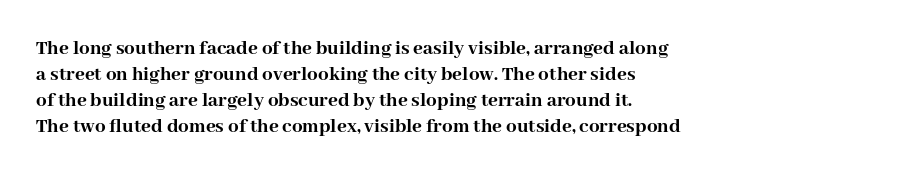
The strokes are fattened all the way to bold. Visually the block forms a straight wall on the left and a jagged coastline on the right. A typesetter would mark this as roman, not italic. The words here are not underlined.
